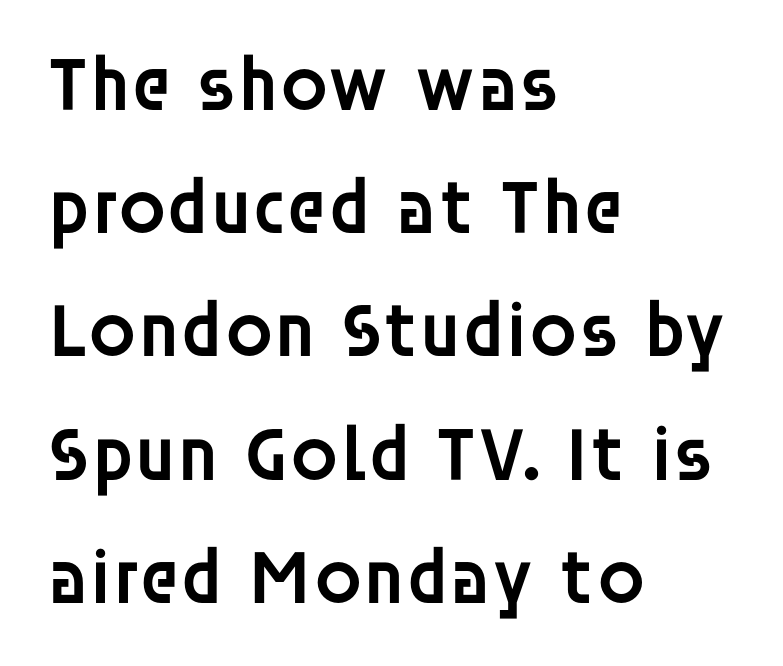
Q: Is the text bold? A: Semi-bold.
Q: Is the text italic (slanted)? A: No, it is upright.
Q: Is the typeface a serif or a sans-serif typeface? A: Sans-serif.
Q: Is the text underlined? A: No.
Q: How is the paragraph aligned? A: Left-aligned.
Q: Is the spacing between letters normal or unusually wide? A: Normal.
Q: Is the spacing between lines tight, normal or loose? A: Normal.
Q: Width (condensed, normal, or wide)? A: Normal.
Q: Stroke contrast? A: Low.
Q: x-height? A: Large.
Q: Monospaced? A: No.
